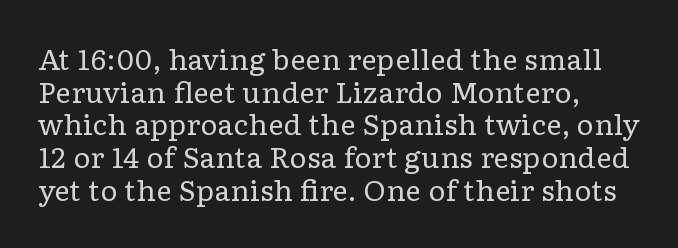
The image shows 27 px text type, upright; set left-aligned, line spacing 1.21x, normal letter spacing, not underlined.
